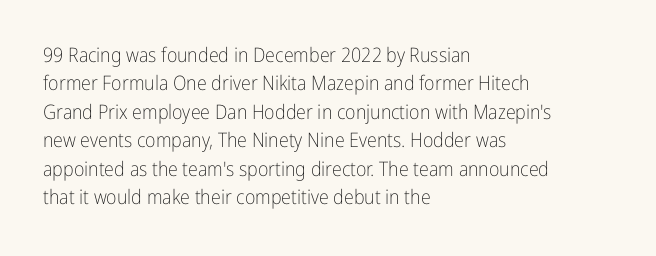
The image shows 20 px text type, upright; set left-aligned, normal line spacing (1.42x), normal letter spacing, not underlined.
